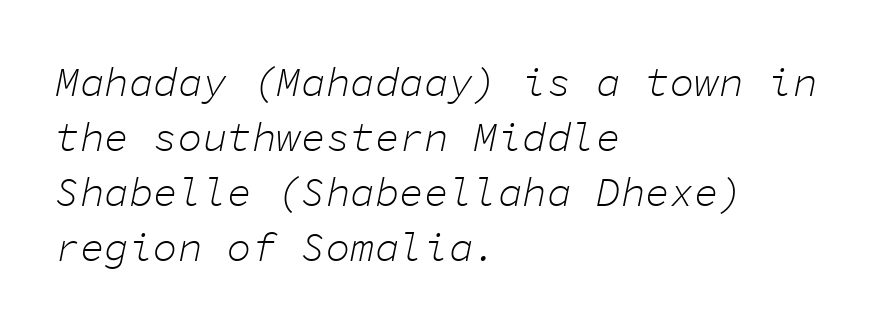
Caption: standard tracking, unaltered. Just letters on the line, the space beneath them empty. The block of text has a typical density, with ordinary space between rows. The weight would be labelled regular, book, light, or lighter still.
